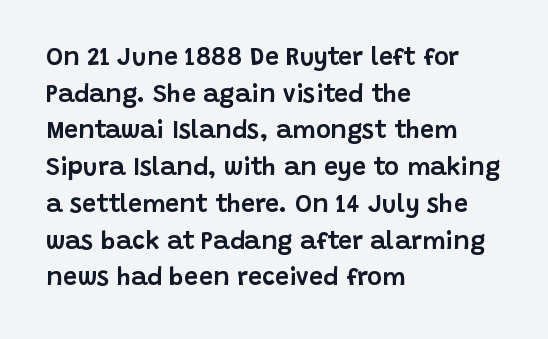
The letters stand straight up with perfectly vertical stems. The tracking reads as untouched default to a designer's eye. Vertical spacing — default. All the whitespace from short lines collects on the right. Bare-footed words on every line.
